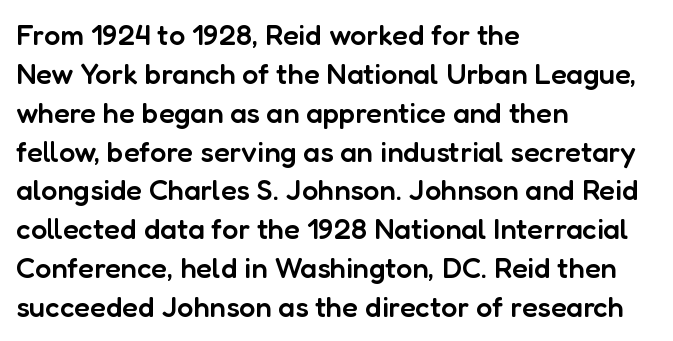
Q: Is the text bold? A: Semi-bold.
Q: Is the text italic (slanted)? A: No, it is upright.
Q: Is the typeface a serif or a sans-serif typeface? A: Sans-serif.
Q: Is the text underlined? A: No.
Q: How is the paragraph aligned? A: Left-aligned.
Q: Is the spacing between letters normal or unusually wide? A: Normal.
Q: Is the spacing between lines tight, normal or loose? A: Normal.
Q: Width (condensed, normal, or wide)? A: Normal.
Q: Stroke contrast? A: Low.
Q: x-height? A: Medium.
Q: Monospaced? A: No.
